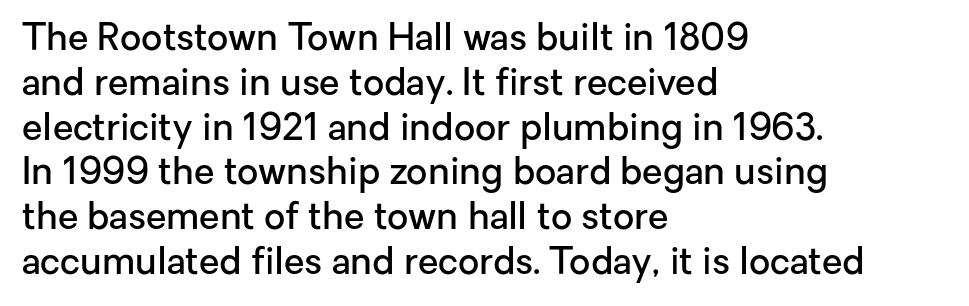
The passage shown has conventional tracking throughout. Looks like regular typesetting: each glyph gets only the width it needs. Serif or sans? Sans — the stroke terminals are bare. Italic? Not at all — the glyphs are vertical. Bare-footed words on every line.
